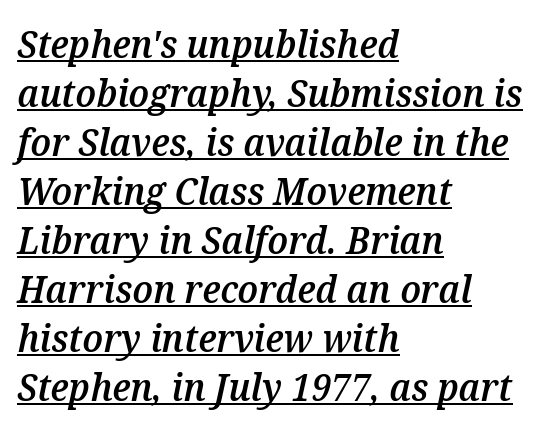
Q: Is the text bold? A: Semi-bold.
Q: Is the text italic (slanted)? A: Yes, it leans right by about 12 degrees.
Q: Is the text underlined? A: Yes.
Q: How is the paragraph aligned? A: Left-aligned.
Q: Is the spacing between letters normal or unusually wide? A: Normal.
Q: Is the spacing between lines tight, normal or loose? A: Normal.
Q: Width (condensed, normal, or wide)? A: Normal.
Q: Stroke contrast? A: Medium.
Q: x-height? A: Medium.
Q: Monospaced? A: No.
